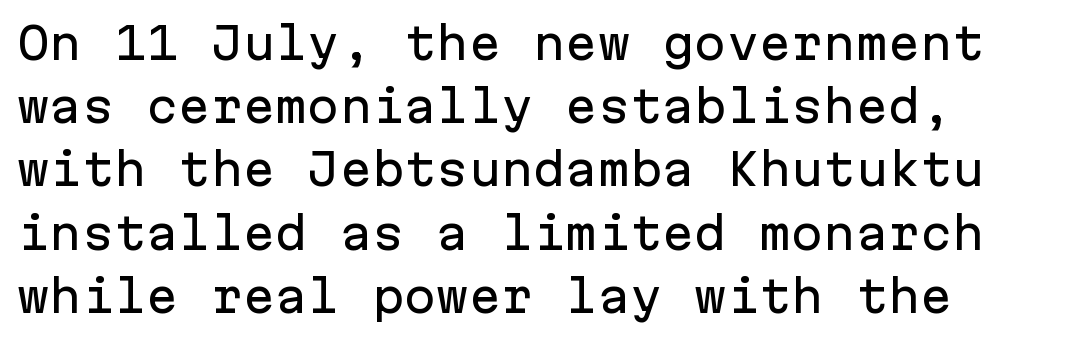
Looks like terminal output: every glyph gets an equal slot. The type sits square on the baseline with zero lean. Normally led — the rows are evenly, conventionally spaced. This sample uses plain, unmodified letter spacing. The specimen omits any rule beneath the text block's lines.
